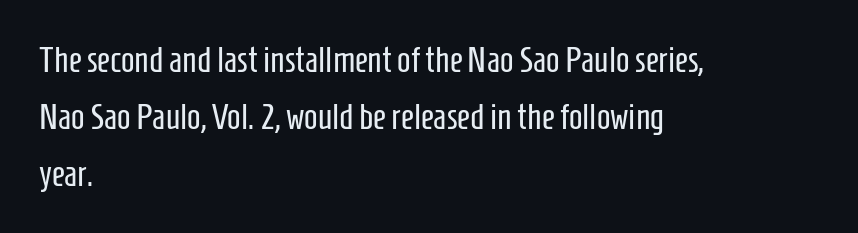
Q: Is the text bold? A: No.
Q: Is the text italic (slanted)? A: No, it is upright.
Q: Is the typeface a serif or a sans-serif typeface? A: Sans-serif.
Q: Is the text underlined? A: No.
Q: How is the paragraph aligned? A: Left-aligned.
Q: Is the spacing between letters normal or unusually wide? A: Normal.
Q: Is the spacing between lines tight, normal or loose? A: Normal.
Q: Width (condensed, normal, or wide)? A: Condensed.
Q: Stroke contrast? A: Low.
Q: x-height? A: Medium.
Q: Monospaced? A: No.
